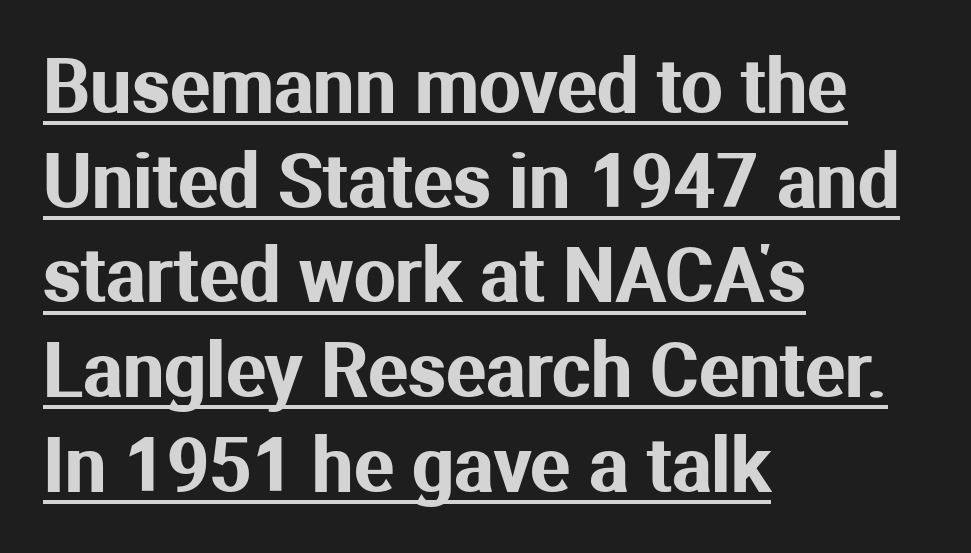
The image shows 74 px sans-serif type, upright; set left-aligned, normal line spacing (1.28x), normal letter spacing, underlined; medium stroke contrast and a medium x-height.
